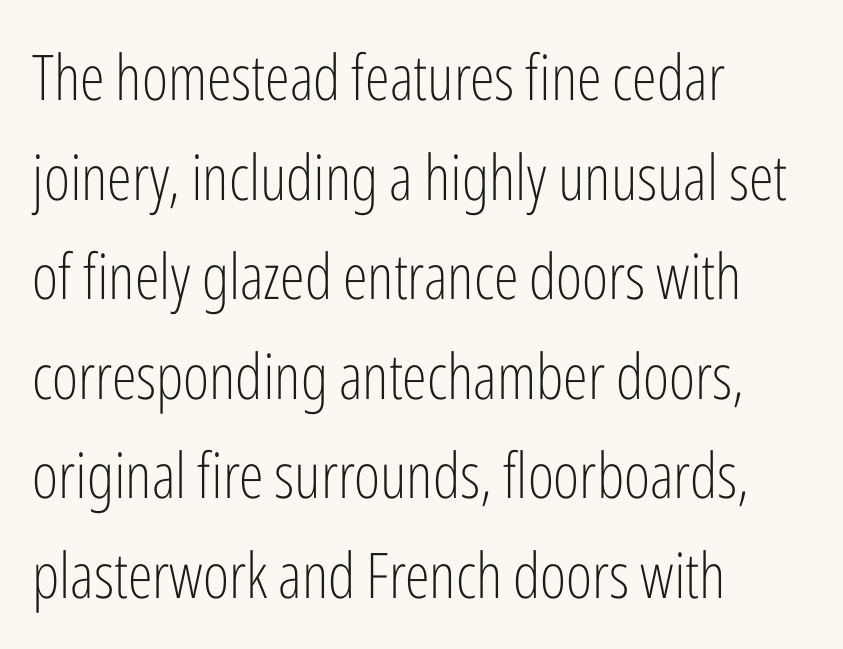
{"serif": "no", "italic": "no", "bold": "no", "weight": "light", "width": "condensed", "stroke_contrast": "low", "x_height": "medium", "monospaced": "no", "underline": "no", "align": "left", "line_spacing": "normal", "line_spacing_ratio": 1.58, "letter_spacing": "normal", "letter_spacing_em": 0.0, "glyph_px": 63}
